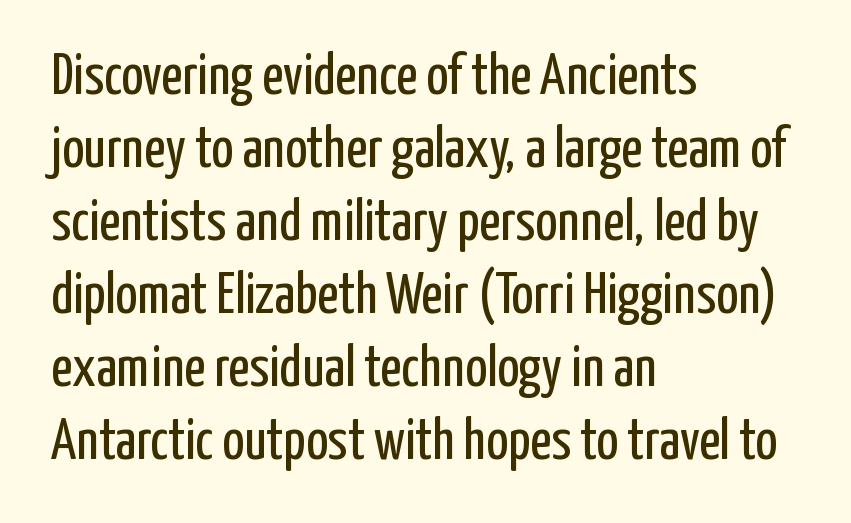
Q: Is the text bold? A: No.
Q: Is the text italic (slanted)? A: No, it is upright.
Q: Is the typeface a serif or a sans-serif typeface? A: Sans-serif.
Q: Is the text underlined? A: No.
Q: How is the paragraph aligned? A: Left-aligned.
Q: Is the spacing between letters normal or unusually wide? A: Normal.
Q: Is the spacing between lines tight, normal or loose? A: Normal.
Q: Width (condensed, normal, or wide)? A: Condensed.
Q: Stroke contrast? A: Low.
Q: x-height? A: Medium.
Q: Monospaced? A: No.
